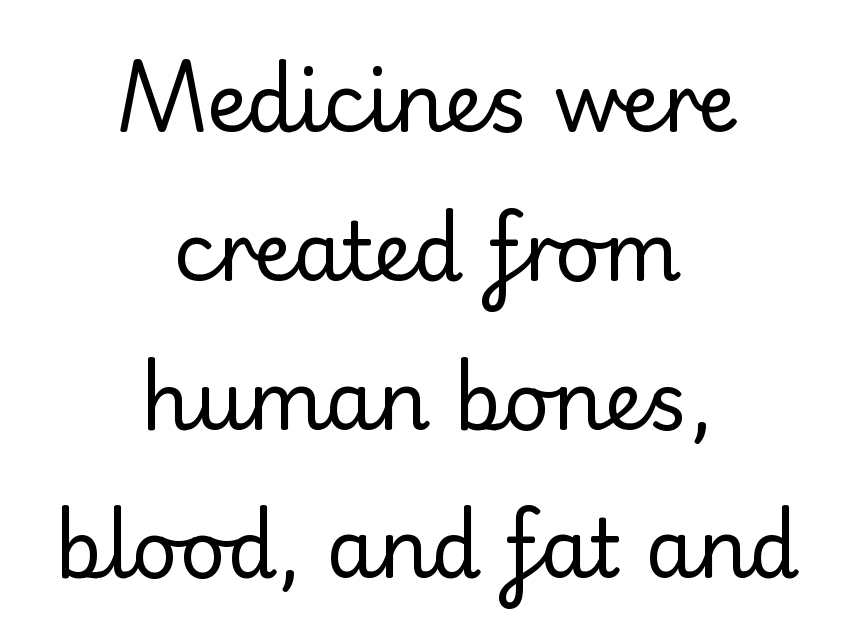
Q: Is the text bold? A: No.
Q: Is the text italic (slanted)? A: No, it is upright.
Q: Is the typeface a serif or a sans-serif typeface? A: Serif.
Q: Is the text underlined? A: No.
Q: How is the paragraph aligned? A: Centered.
Q: Is the spacing between letters normal or unusually wide? A: Normal.
Q: Width (condensed, normal, or wide)? A: Normal.
Q: Stroke contrast? A: Low.
Q: x-height? A: Small.
Q: Monospaced? A: No.
